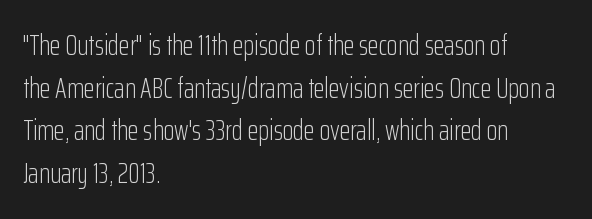
The image shows 28 px light, condensed sans-serif type, upright; set left-aligned, normal line spacing (1.52x), normal letter spacing, not underlined; low stroke contrast and a medium x-height.
